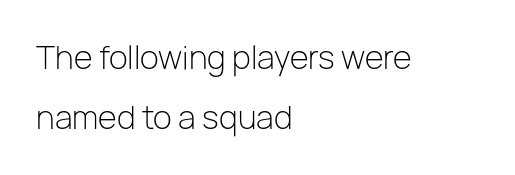
The image shows 31 px light sans-serif type, upright; set left-aligned, loose line spacing (1.93x), normal letter spacing, not underlined; low stroke contrast and a medium x-height.
